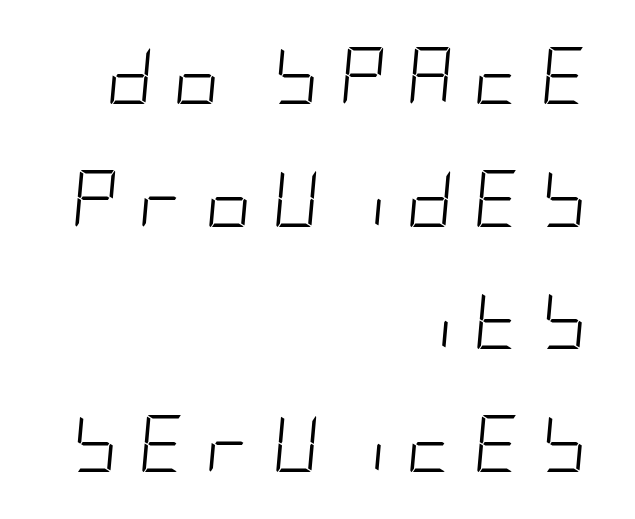
The image shows 57 px light, condensed type, italic (leaning right); set right-aligned, loose line spacing (2.15x), unusually wide letter spacing (+0.36 em), not underlined; low stroke contrast and a large x-height.
